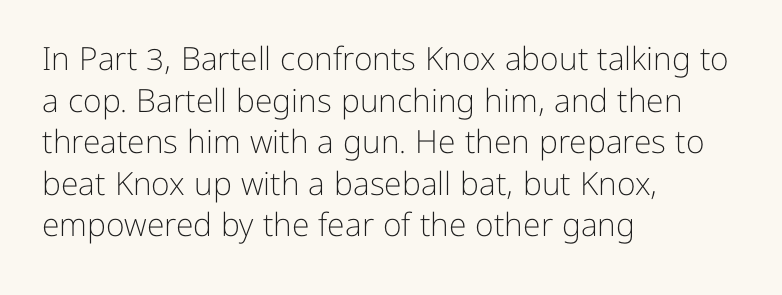
{"serif": "no", "italic": "no", "bold": "no", "weight": "light", "width": "normal", "stroke_contrast": "low", "x_height": "medium", "monospaced": "no", "underline": "no", "align": "left", "line_spacing": "normal", "line_spacing_ratio": 1.3, "letter_spacing": "normal", "letter_spacing_em": 0.0, "glyph_px": 32}
